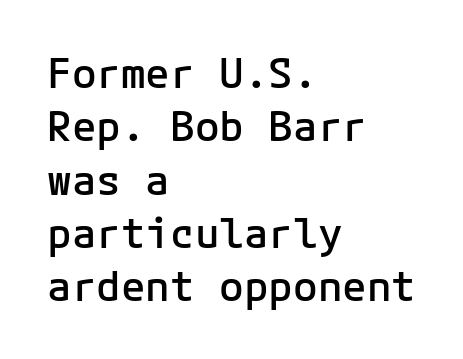
Every character here occupies the same horizontal width, giving the sample a typewriter-like rhythm. This rendering leaves character spacing at its baseline value. Any mark beneath the type? The region is blank. The block of text has a typical density, with ordinary space between rows.
